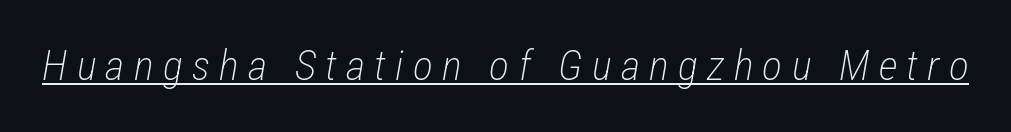
Q: Is the text bold? A: No.
Q: Is the text italic (slanted)? A: Yes, it leans right by about 12 degrees.
Q: Is the text underlined? A: Yes.
Q: Is the spacing between letters normal or unusually wide? A: Unusually wide.
Q: Width (condensed, normal, or wide)? A: Condensed.
Q: Stroke contrast? A: Low.
Q: x-height? A: Medium.
Q: Monospaced? A: No.
